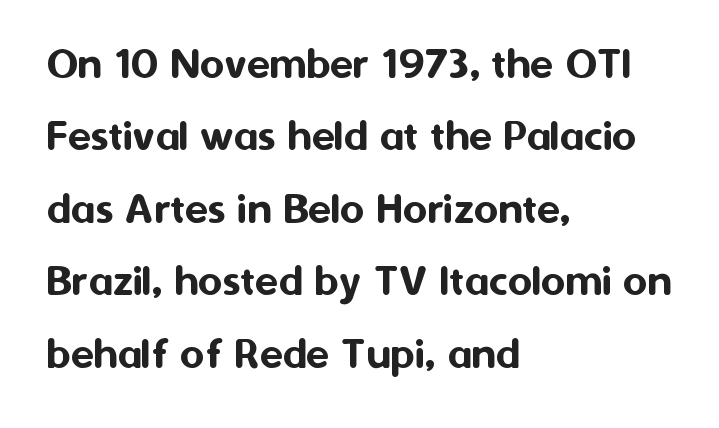
{"serif": "no", "italic": "no", "width": "normal", "stroke_contrast": "medium", "x_height": "medium", "monospaced": "no", "underline": "no", "align": "left", "line_spacing": "normal", "line_spacing_ratio": 1.54, "letter_spacing": "normal", "letter_spacing_em": 0.0, "glyph_px": 47}
